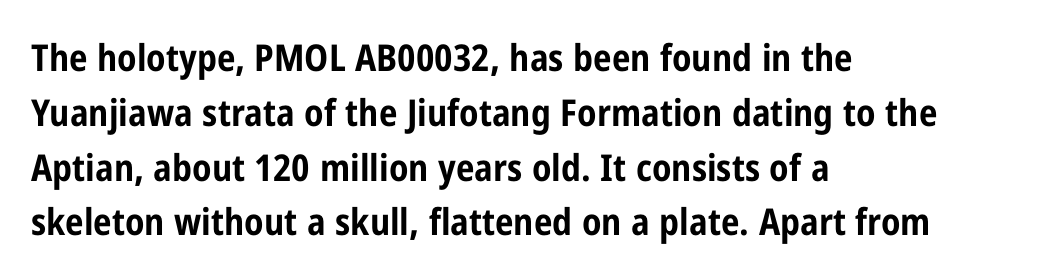
{"serif": "no", "italic": "no", "bold": "yes", "weight": "bold", "width": "condensed", "stroke_contrast": "low", "x_height": "medium", "monospaced": "no", "underline": "no", "align": "left", "line_spacing": "normal", "line_spacing_ratio": 1.48, "letter_spacing": "normal", "letter_spacing_em": 0.0, "glyph_px": 37}
